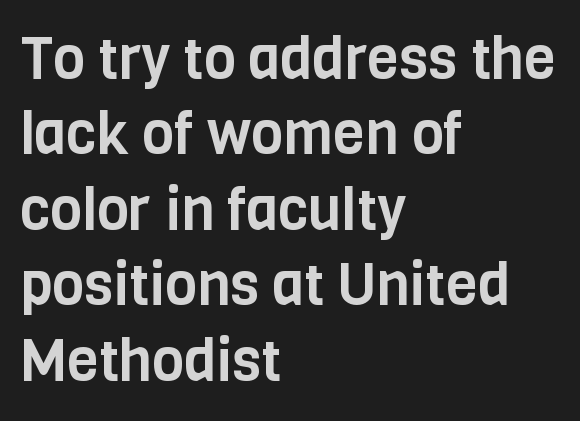
Q: Is the text italic (slanted)? A: No, it is upright.
Q: Is the typeface a serif or a sans-serif typeface? A: Sans-serif.
Q: Is the text underlined? A: No.
Q: How is the paragraph aligned? A: Left-aligned.
Q: Is the spacing between letters normal or unusually wide? A: Normal.
Q: Is the spacing between lines tight, normal or loose? A: Normal.
Q: Width (condensed, normal, or wide)? A: Condensed.
Q: Stroke contrast? A: Low.
Q: x-height? A: Large.
Q: Monospaced? A: No.
